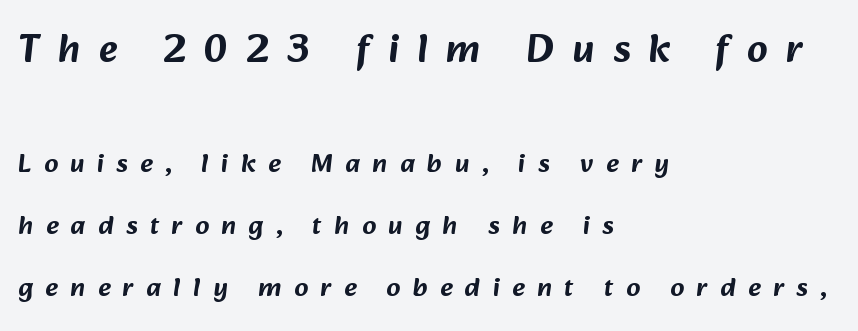
{"serif": "no", "width": "normal", "stroke_contrast": "low", "x_height": "medium", "monospaced": "no", "underline": "no", "align": "left", "line_spacing": "loose", "line_spacing_ratio": 2.3, "letter_spacing": "wide", "letter_spacing_em": 0.46, "larger_block": "first", "size_ratio": 1.48, "glyph_px": 40}
